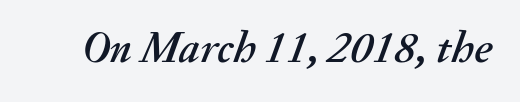
{"italic": "yes", "lean": "right", "slant_degrees": 20, "width": "normal", "stroke_contrast": "medium", "x_height": "small", "monospaced": "no", "underline": "no", "letter_spacing": "normal", "letter_spacing_em": 0.0, "glyph_px": 45}
